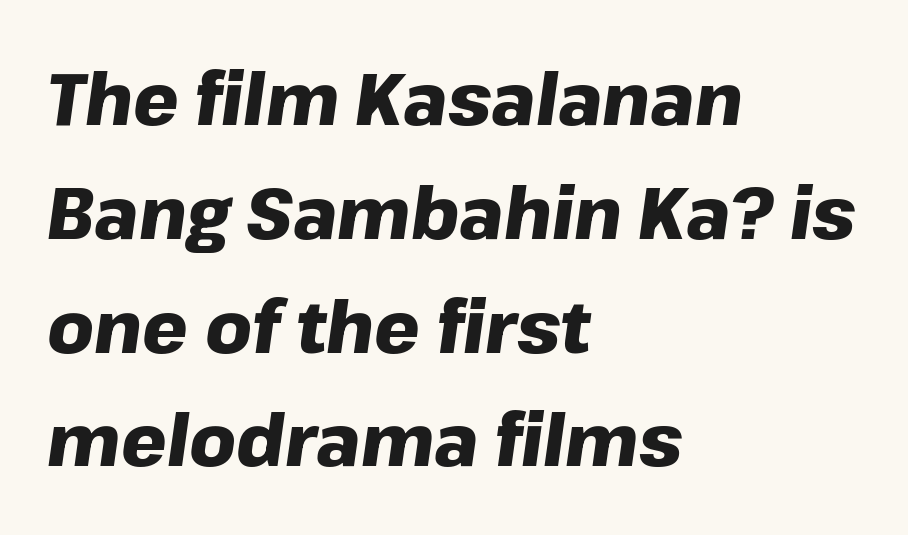
Q: Is the text bold? A: Yes.
Q: Is the text italic (slanted)? A: Yes, it leans right by about 8 degrees.
Q: Is the text underlined? A: No.
Q: How is the paragraph aligned? A: Left-aligned.
Q: Is the spacing between letters normal or unusually wide? A: Normal.
Q: Is the spacing between lines tight, normal or loose? A: Normal.
Q: Width (condensed, normal, or wide)? A: Normal.
Q: Stroke contrast? A: Low.
Q: x-height? A: Medium.
Q: Monospaced? A: No.
